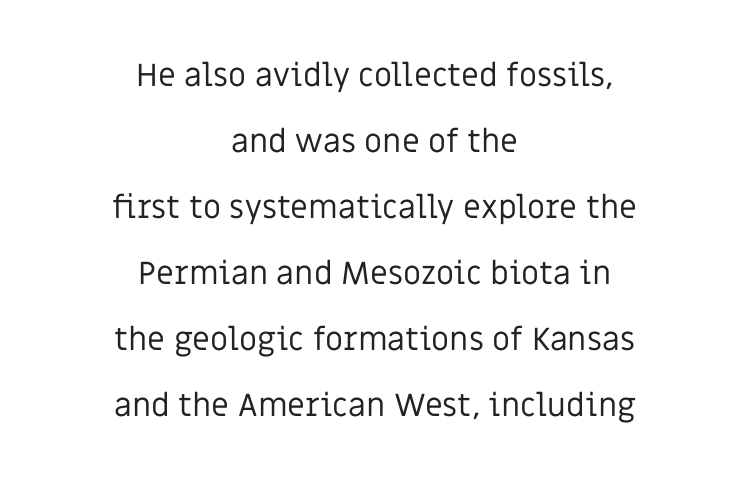
Q: Is the text bold? A: No.
Q: Is the text italic (slanted)? A: No, it is upright.
Q: Is the typeface a serif or a sans-serif typeface? A: Sans-serif.
Q: Is the text underlined? A: No.
Q: How is the paragraph aligned? A: Centered.
Q: Is the spacing between letters normal or unusually wide? A: Normal.
Q: Is the spacing between lines tight, normal or loose? A: Loose.
Q: Width (condensed, normal, or wide)? A: Normal.
Q: Stroke contrast? A: Low.
Q: x-height? A: Large.
Q: Monospaced? A: No.
